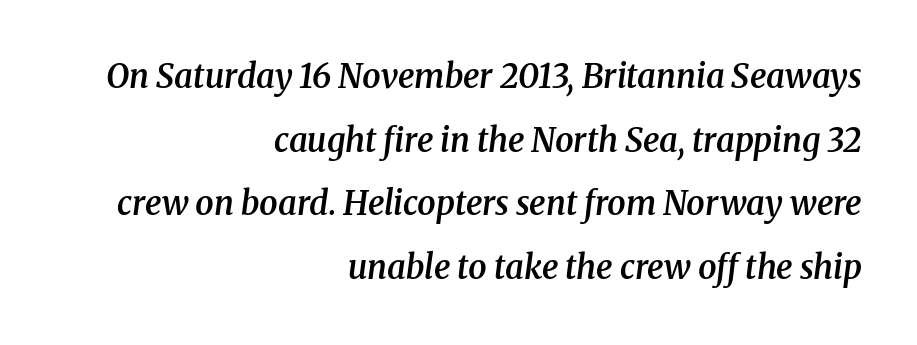
The image shows 33 px semibold serif type, italic (leaning right); set right-aligned, loose line spacing (1.93x), normal letter spacing, not underlined; medium stroke contrast and a medium x-height.
